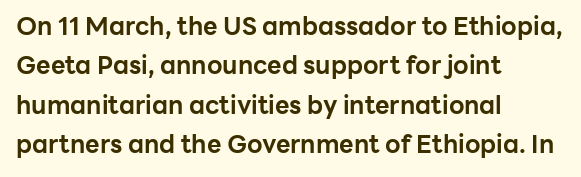
{"italic": "no", "bold": "yes", "underline": "no", "align": "left", "line_spacing": "normal", "line_spacing_ratio": 1.58, "letter_spacing": "normal", "letter_spacing_em": 0.0, "glyph_px": 25}
